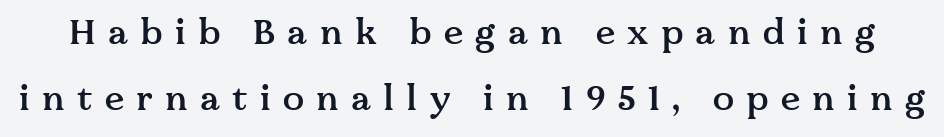
Q: Is the text bold? A: Semi-bold.
Q: Is the text italic (slanted)? A: No, it is upright.
Q: Is the typeface a serif or a sans-serif typeface? A: Serif.
Q: Is the text underlined? A: No.
Q: Is the spacing between letters normal or unusually wide? A: Unusually wide.
Q: Is the spacing between lines tight, normal or loose? A: Loose.
Q: Width (condensed, normal, or wide)? A: Normal.
Q: Stroke contrast? A: Medium.
Q: x-height? A: Medium.
Q: Monospaced? A: No.
